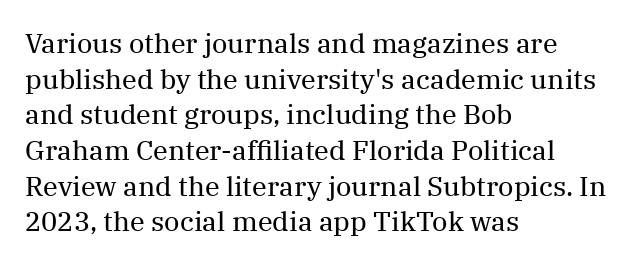
{"italic": "no", "bold": "no", "underline": "no", "align": "left", "line_spacing": "normal", "line_spacing_ratio": 1.32, "letter_spacing": "normal", "letter_spacing_em": 0.0, "glyph_px": 27}
